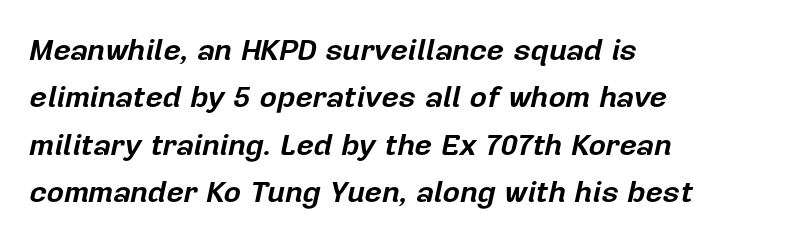
The image shows 30 px bold type, italic (leaning right); set left-aligned, normal line spacing (1.58x), normal letter spacing, not underlined; low stroke contrast and a medium x-height.
